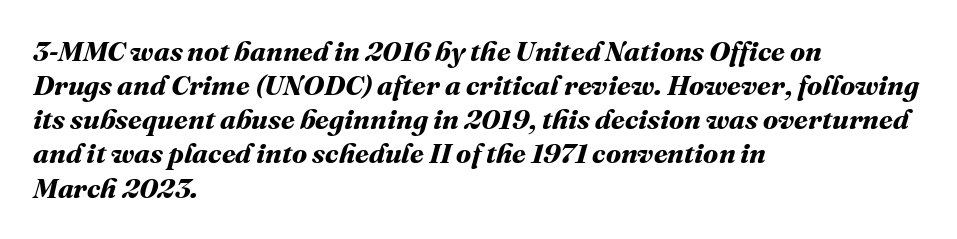
You could not count columns in this text — the font is proportionally spaced. Short and long lines alike share a common starting point at left. Caption: bold face, heavy strokes. Students, note that the glyphs here touch the page at normal intervals.
